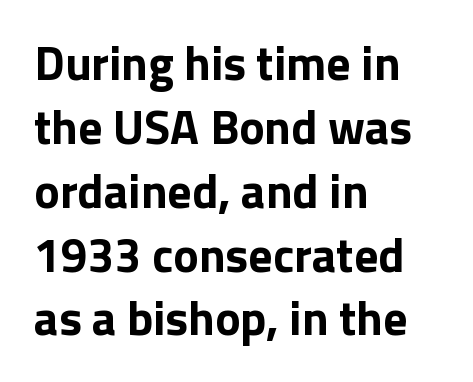
The image shows 48 px bold sans-serif type, upright; set left-aligned, normal line spacing (1.33x), normal letter spacing, not underlined; low stroke contrast and a medium x-height.
